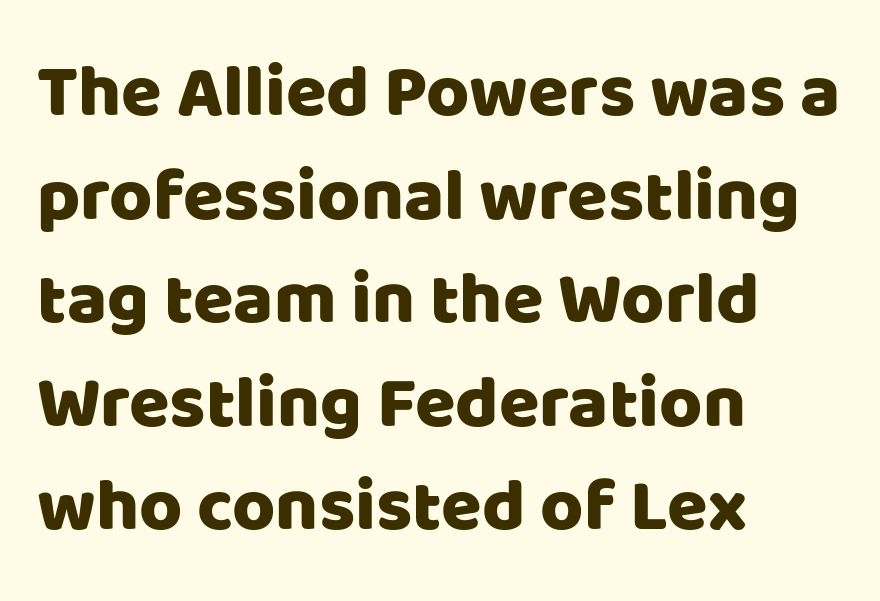
{"serif": "no", "italic": "no", "width": "normal", "stroke_contrast": "low", "x_height": "large", "monospaced": "no", "underline": "no", "align": "left", "line_spacing": "normal", "line_spacing_ratio": 1.4, "letter_spacing": "normal", "letter_spacing_em": 0.0, "glyph_px": 74}
